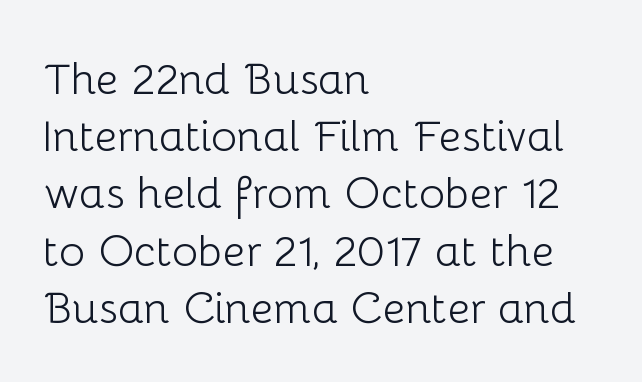
Q: Is the text bold? A: No.
Q: Is the text italic (slanted)? A: No, it is upright.
Q: Is the typeface a serif or a sans-serif typeface? A: Sans-serif.
Q: Is the text underlined? A: No.
Q: How is the paragraph aligned? A: Left-aligned.
Q: Is the spacing between letters normal or unusually wide? A: Normal.
Q: Is the spacing between lines tight, normal or loose? A: Normal.
Q: Width (condensed, normal, or wide)? A: Normal.
Q: Stroke contrast? A: Low.
Q: x-height? A: Medium.
Q: Monospaced? A: No.
